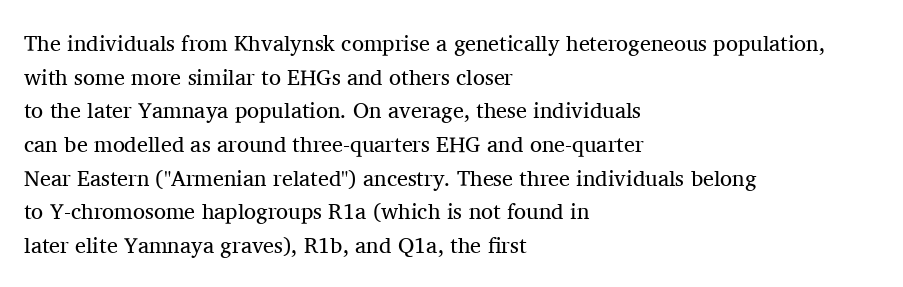
{"italic": "no", "bold": "no", "underline": "no", "align": "left", "line_spacing": "normal", "line_spacing_ratio": 1.53, "letter_spacing": "normal", "letter_spacing_em": 0.0, "glyph_px": 22}
